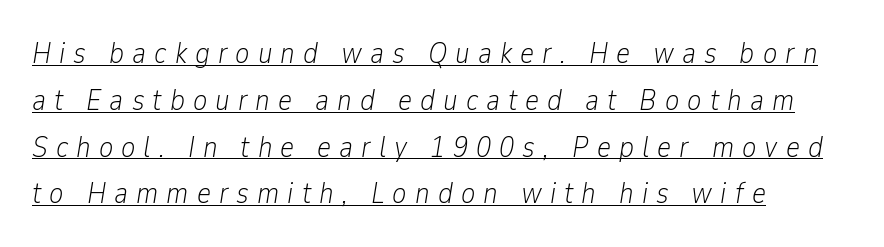
The image shows 30 px light, condensed type, italic (leaning right); set left-aligned, normal line spacing (1.56x), unusually wide letter spacing (+0.27 em), underlined; low stroke contrast and a medium x-height.
